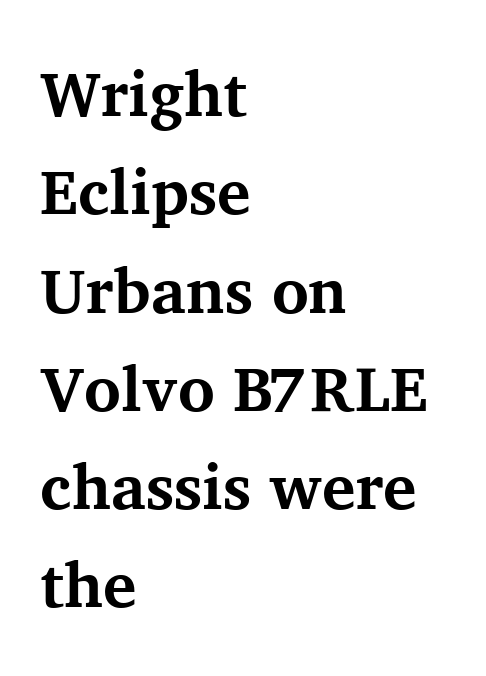
Q: Is the text bold? A: Yes.
Q: Is the text italic (slanted)? A: No, it is upright.
Q: Is the typeface a serif or a sans-serif typeface? A: Serif.
Q: Is the text underlined? A: No.
Q: How is the paragraph aligned? A: Left-aligned.
Q: Is the spacing between letters normal or unusually wide? A: Normal.
Q: Is the spacing between lines tight, normal or loose? A: Normal.
Q: Width (condensed, normal, or wide)? A: Normal.
Q: Stroke contrast? A: Medium.
Q: x-height? A: Medium.
Q: Monospaced? A: No.
